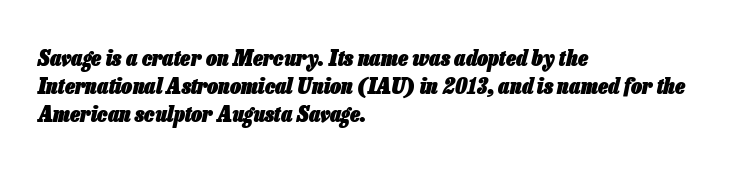
Does extra space separate the letters? No, they use regular spacing. The passage is arranged the way most books set body copy — flush left. Rendered with sloped, italic letterforms. No word sits above an underline. Leading matches the norm, producing a regular column.
